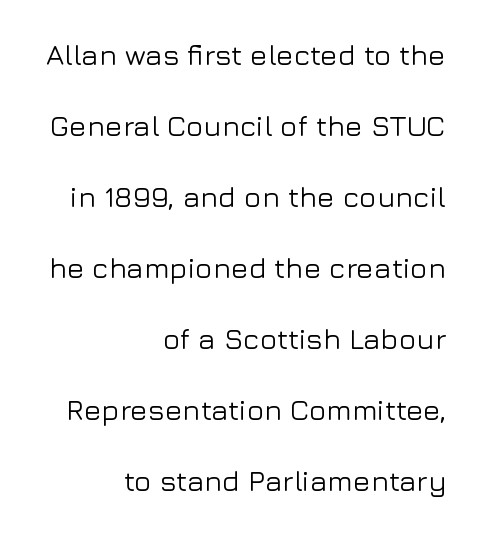
The image shows 29 px sans-serif type, upright; set right-aligned, loose line spacing (2.45x), normal letter spacing, not underlined; low stroke contrast and a medium x-height.
